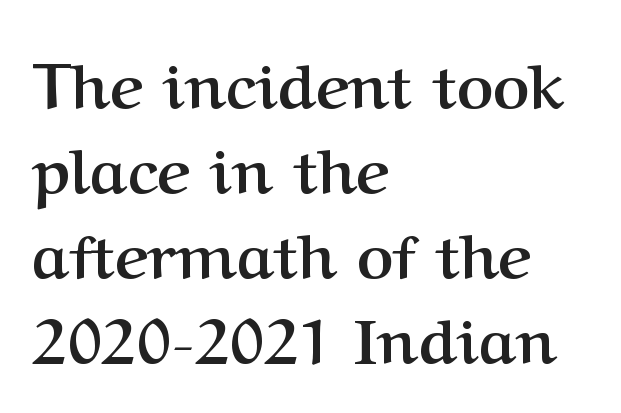
Q: Is the text bold? A: Yes.
Q: Is the text italic (slanted)? A: No, it is upright.
Q: Is the typeface a serif or a sans-serif typeface? A: Serif.
Q: Is the text underlined? A: No.
Q: How is the paragraph aligned? A: Left-aligned.
Q: Is the spacing between letters normal or unusually wide? A: Normal.
Q: Is the spacing between lines tight, normal or loose? A: Normal.
Q: Width (condensed, normal, or wide)? A: Normal.
Q: Stroke contrast? A: Medium.
Q: x-height? A: Medium.
Q: Monospaced? A: No.
